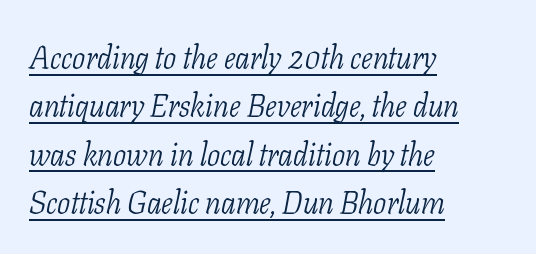
{"serif": "yes", "italic": "yes", "lean": "right", "slant_degrees": 11, "bold": "no", "weight": "light", "width": "condensed", "stroke_contrast": "low", "x_height": "medium", "monospaced": "no", "underline": "yes", "align": "left", "line_spacing": "normal", "line_spacing_ratio": 1.56, "letter_spacing": "normal", "letter_spacing_em": 0.0, "glyph_px": 31}
